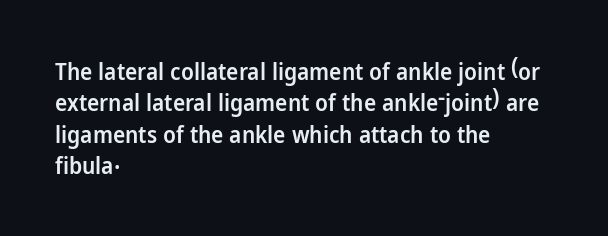
The image shows 23 px text type, upright; set left-aligned, normal line spacing (1.36x), normal letter spacing, not underlined.
